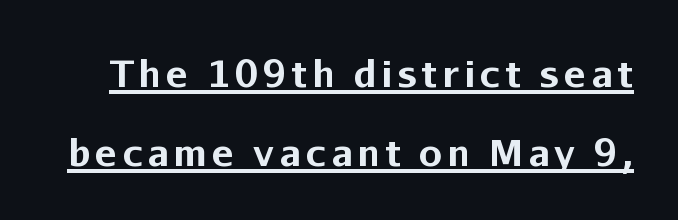
The rendering shows plain stroke endings on the letterforms — a sans-serif design. This sample carries an underscore along the baseline area. A typesetter would mark this as roman, not italic. This sample trades compactness for vertical openness between lines. You could not count columns in this text — the font is proportionally spaced.
